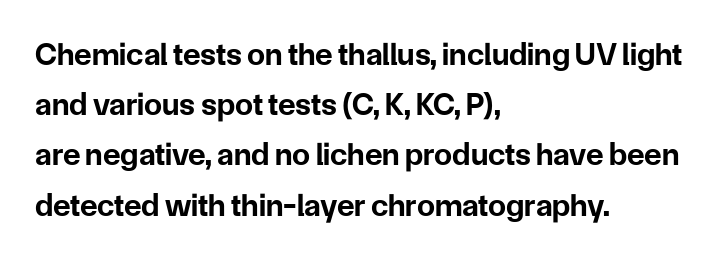
The line texture is even and compact thanks to regular tracking. Line starts are locked; line ends wander. The rendering uses natural spacing where letterforms have individual widths. Compared with typical paragraphs, the rows here are spaced about the same. This is the regular roman posture of the typeface.
